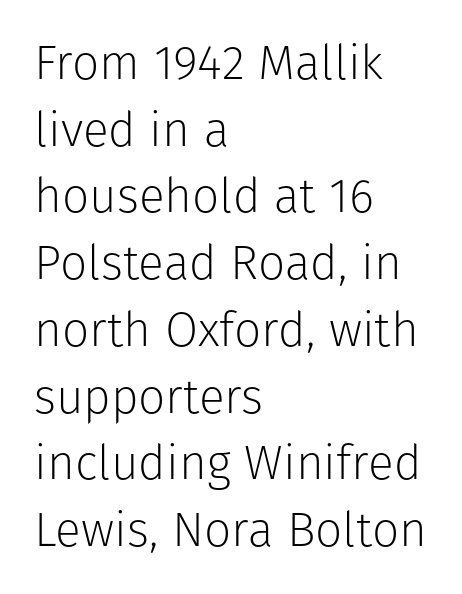
Q: Is the text bold? A: No.
Q: Is the text italic (slanted)? A: No, it is upright.
Q: Is the typeface a serif or a sans-serif typeface? A: Sans-serif.
Q: Is the text underlined? A: No.
Q: How is the paragraph aligned? A: Left-aligned.
Q: Is the spacing between letters normal or unusually wide? A: Normal.
Q: Is the spacing between lines tight, normal or loose? A: Normal.
Q: Width (condensed, normal, or wide)? A: Normal.
Q: Stroke contrast? A: Low.
Q: x-height? A: Medium.
Q: Monospaced? A: No.
